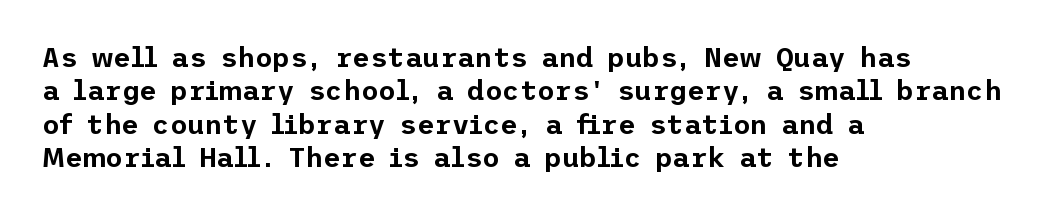
Q: Is the text italic (slanted)? A: No, it is upright.
Q: Is the text underlined? A: No.
Q: How is the paragraph aligned? A: Left-aligned.
Q: Is the spacing between letters normal or unusually wide? A: Normal.
